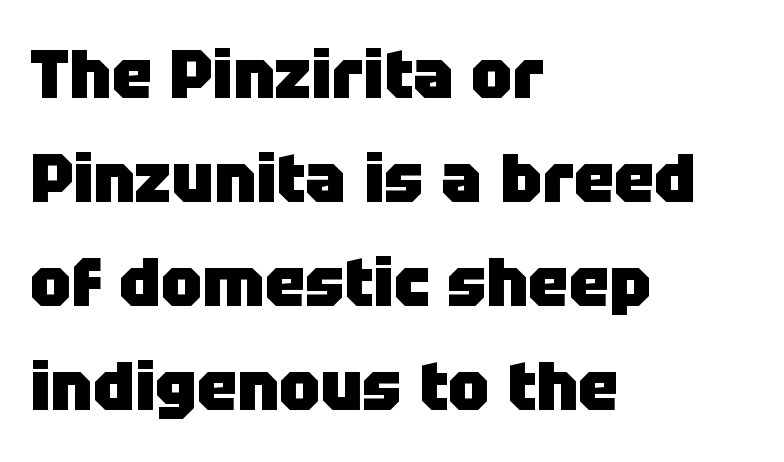
{"serif": "no", "italic": "no", "bold": "yes", "weight": "heavy", "width": "normal", "stroke_contrast": "low", "x_height": "large", "monospaced": "no", "underline": "no", "align": "left", "line_spacing": "normal", "line_spacing_ratio": 1.53, "letter_spacing": "normal", "letter_spacing_em": 0.0, "glyph_px": 68}
